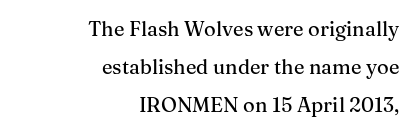
The image shows 20 px text type, upright; set right-aligned, loose line spacing (1.9x), normal letter spacing, not underlined.
